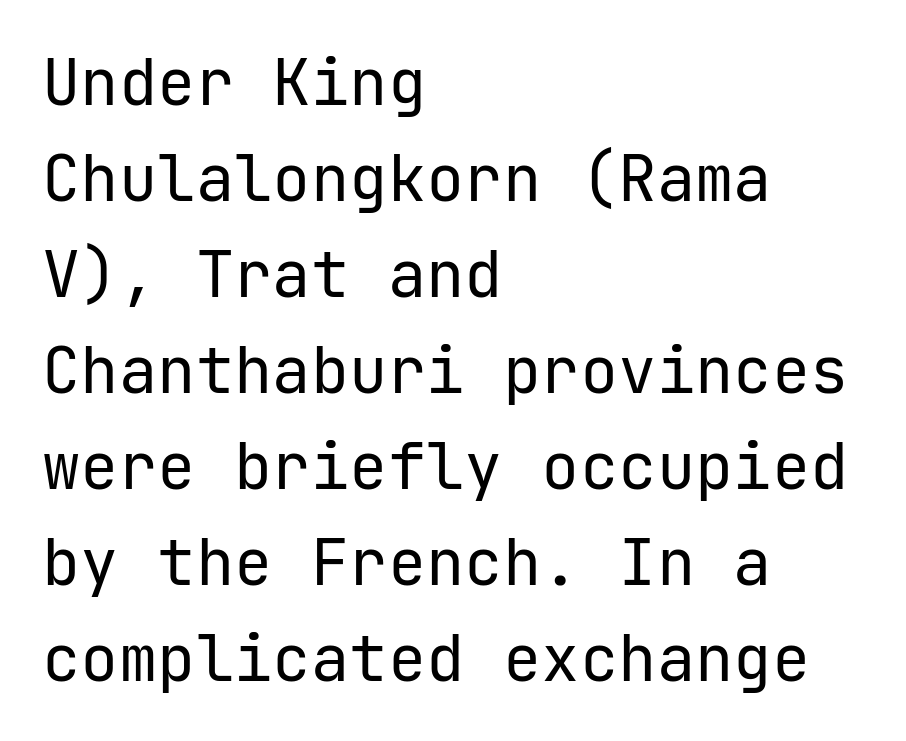
{"serif": "no", "italic": "no", "bold": "no", "weight": "regular", "width": "normal", "stroke_contrast": "low", "x_height": "medium", "monospaced": "yes", "underline": "no", "align": "left", "line_spacing": "normal", "line_spacing_ratio": 1.5, "letter_spacing": "normal", "letter_spacing_em": 0.0, "glyph_px": 64}
